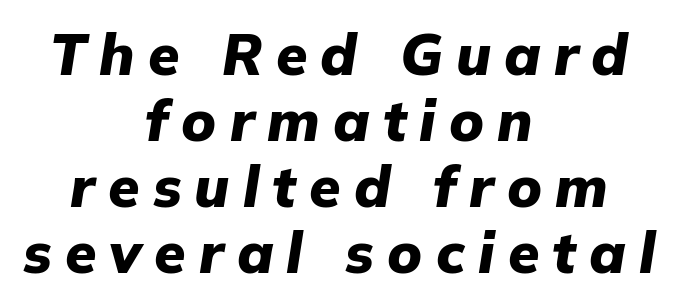
Q: Is the text bold? A: Yes.
Q: Is the text italic (slanted)? A: Yes, it leans right by about 9 degrees.
Q: Is the text underlined? A: No.
Q: How is the paragraph aligned? A: Centered.
Q: Is the spacing between letters normal or unusually wide? A: Unusually wide.
Q: Width (condensed, normal, or wide)? A: Normal.
Q: Stroke contrast? A: Low.
Q: x-height? A: Medium.
Q: Monospaced? A: No.
